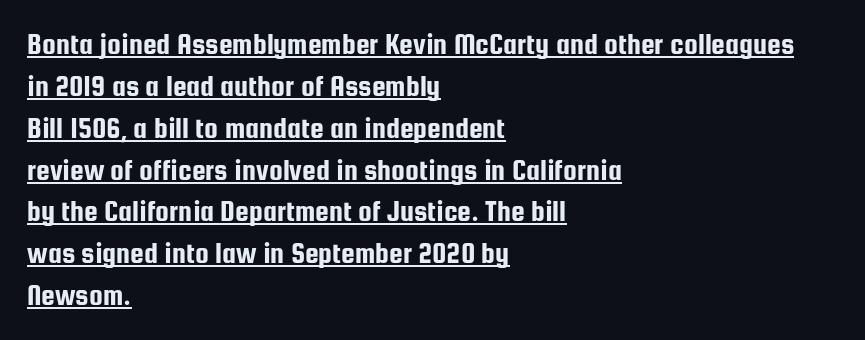
{"serif": "no", "italic": "no", "width": "condensed", "stroke_contrast": "low", "x_height": "medium", "monospaced": "no", "underline": "yes", "align": "left", "line_spacing": "normal", "line_spacing_ratio": 1.35, "letter_spacing": "normal", "letter_spacing_em": 0.0, "glyph_px": 31}
